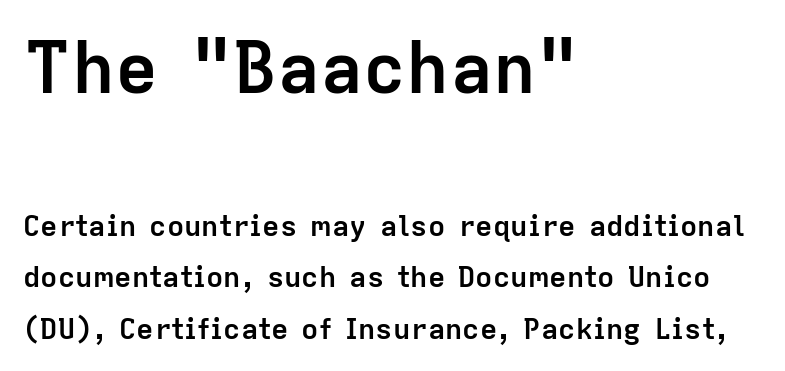
Q: Is the text bold? A: Yes.
Q: Is the text italic (slanted)? A: No, it is upright.
Q: Is the typeface a serif or a sans-serif typeface? A: Sans-serif.
Q: Is the text underlined? A: No.
Q: How is the paragraph aligned? A: Left-aligned.
Q: Is the spacing between letters normal or unusually wide? A: Normal.
Q: Which block of text is set in a larger size, the first (top) or the second (bottom)? A: The first (top) one.
Q: Width (condensed, normal, or wide)? A: Normal.
Q: Stroke contrast? A: Low.
Q: x-height? A: Medium.
Q: Monospaced? A: No.
